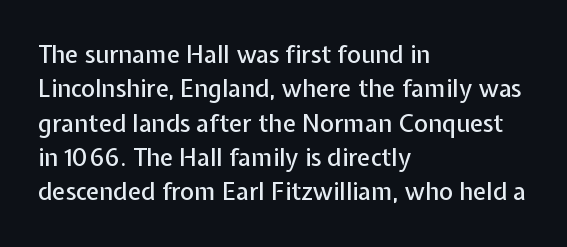
Q: Is the text italic (slanted)? A: No, it is upright.
Q: Is the text underlined? A: No.
Q: How is the paragraph aligned? A: Left-aligned.
Q: Is the spacing between letters normal or unusually wide? A: Normal.
Q: Is the spacing between lines tight, normal or loose? A: Normal.
